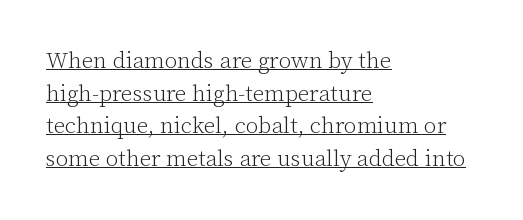
The image shows 23 px text type, upright; set left-aligned, normal line spacing (1.42x), normal letter spacing, underlined.
